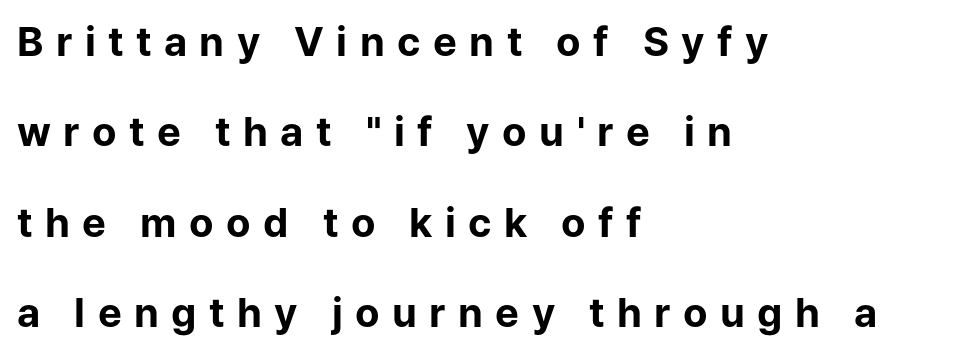
The image shows 40 px bold sans-serif type, upright; set left-aligned, loose line spacing (2.26x), unusually wide letter spacing (+0.31 em), not underlined; low stroke contrast and a medium x-height.
